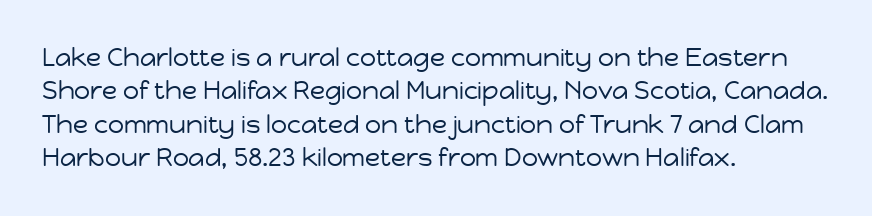
Q: Is the text bold? A: No.
Q: Is the text italic (slanted)? A: No, it is upright.
Q: Is the text underlined? A: No.
Q: How is the paragraph aligned? A: Left-aligned.
Q: Is the spacing between letters normal or unusually wide? A: Normal.
Q: Is the spacing between lines tight, normal or loose? A: Normal.
